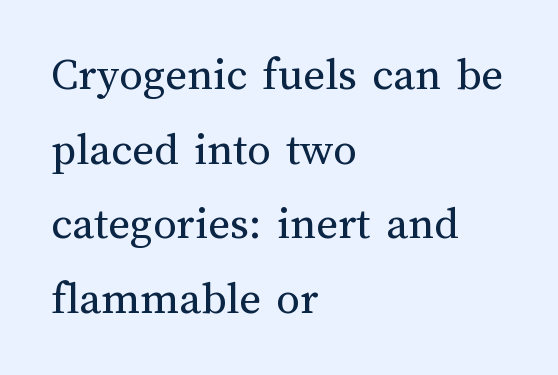
This sample uses plain, unmodified letter spacing. No italicization has been applied; the sample stays upright. The face looks like a standard text weight, possibly lighter. The passage shown is not underscored anywhere. Each line starts at the same left margin while the right side varies. Does the leading feel generous? No, just average.
